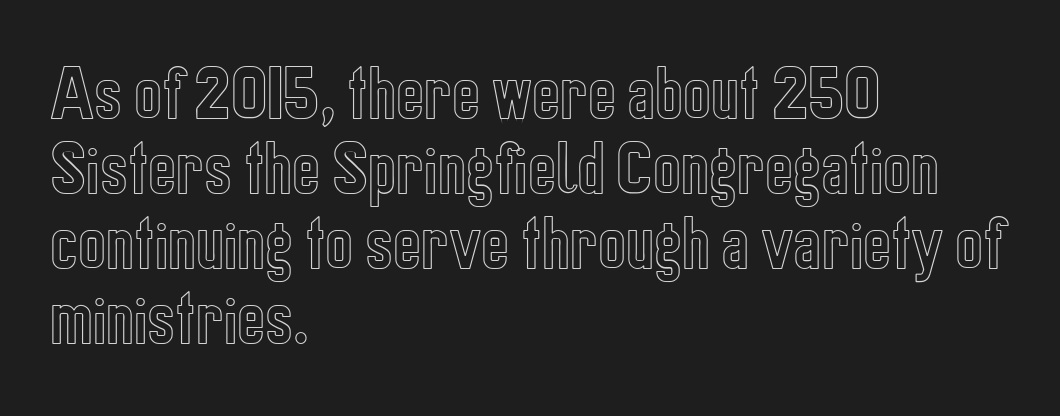
The designer left line spacing at the default. Rendered with straight, roman letterforms. Varying glyph widths throughout — classic text-font behaviour. The letterforms sit shoulder to shoulder at normal distance. Type without underlining. Is the block centered? No — it sits flush against the left margin.
